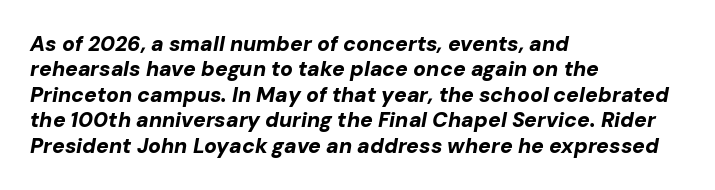
Q: Is the text bold? A: Yes.
Q: Is the text italic (slanted)? A: Yes, it leans right by about 10 degrees.
Q: Is the text underlined? A: No.
Q: How is the paragraph aligned? A: Left-aligned.
Q: Is the spacing between letters normal or unusually wide? A: Normal.
